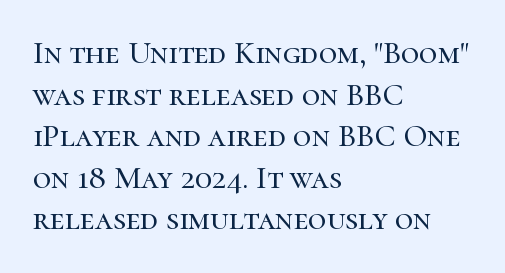
The image shows 32 px serif type, upright; set left-aligned, normal line spacing (1.3x), normal letter spacing, not underlined; high stroke contrast and a medium x-height.
